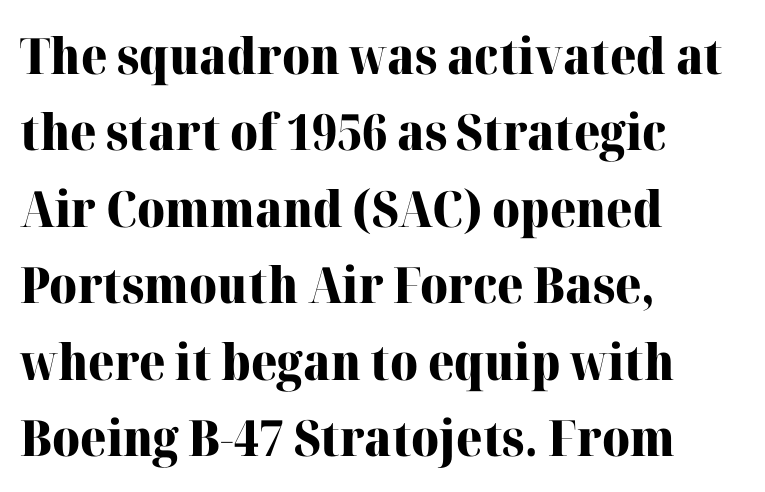
The image shows 50 px heavy serif type, upright; set left-aligned, normal line spacing (1.53x), normal letter spacing, not underlined; high stroke contrast and a medium x-height.
